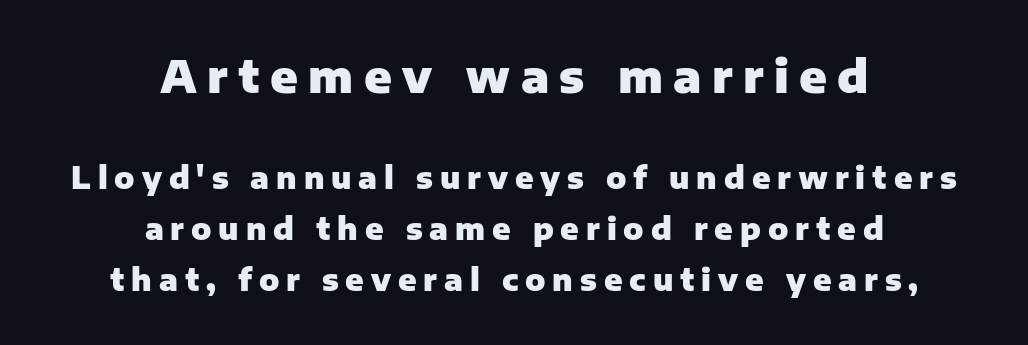
{"serif": "no", "italic": "no", "bold": "yes", "weight": "heavy", "width": "normal", "stroke_contrast": "low", "x_height": "medium", "monospaced": "no", "underline": "no", "align": "center", "line_spacing": "normal", "line_spacing_ratio": 1.7, "letter_spacing": "wide", "letter_spacing_em": 0.23, "larger_block": "first", "size_ratio": 1.5, "glyph_px": 45}
